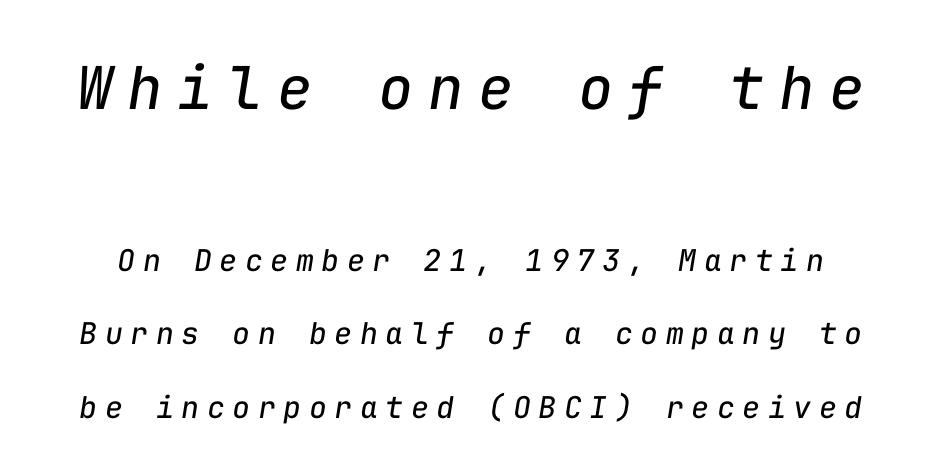
The image shows 59 px regular-weight type, italic (leaning right), monospaced; set loose line spacing (2.45x), unusually wide letter spacing (+0.25 em), not underlined; the first (top) block is 1.97x larger; low stroke contrast and a medium x-height.
